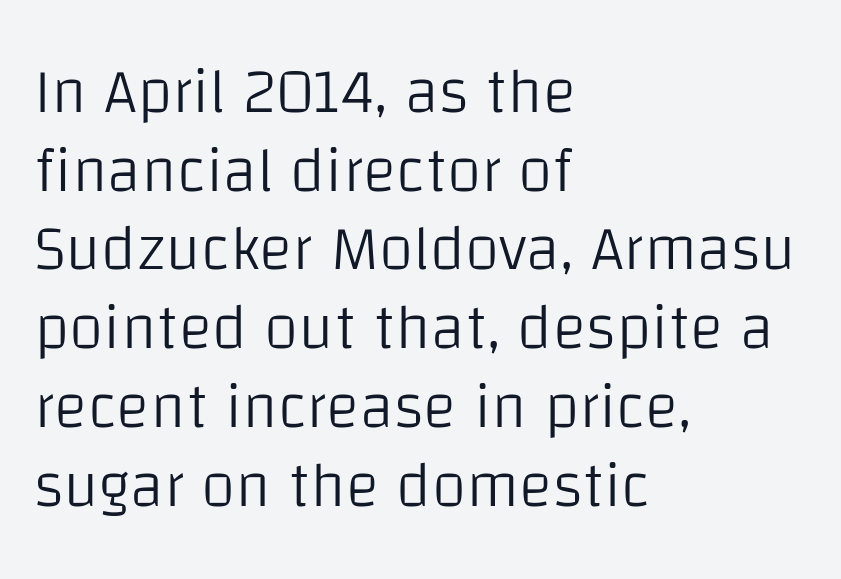
The image shows 63 px light sans-serif type, upright; set left-aligned, normal line spacing (1.25x), normal letter spacing, not underlined; low stroke contrast and a large x-height.
